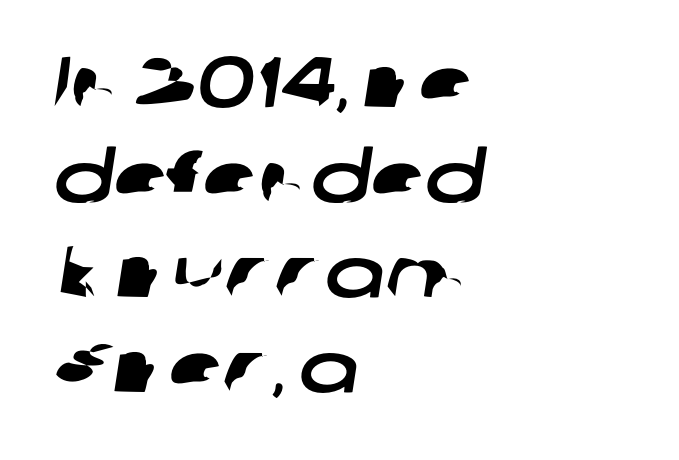
Q: Is the typeface a serif or a sans-serif typeface? A: Sans-serif.
Q: Is the text underlined? A: No.
Q: How is the paragraph aligned? A: Left-aligned.
Q: Is the spacing between letters normal or unusually wide? A: Normal.
Q: Is the spacing between lines tight, normal or loose? A: Normal.
Q: Width (condensed, normal, or wide)? A: Wide.
Q: Stroke contrast? A: Low.
Q: x-height? A: Medium.
Q: Monospaced? A: No.
